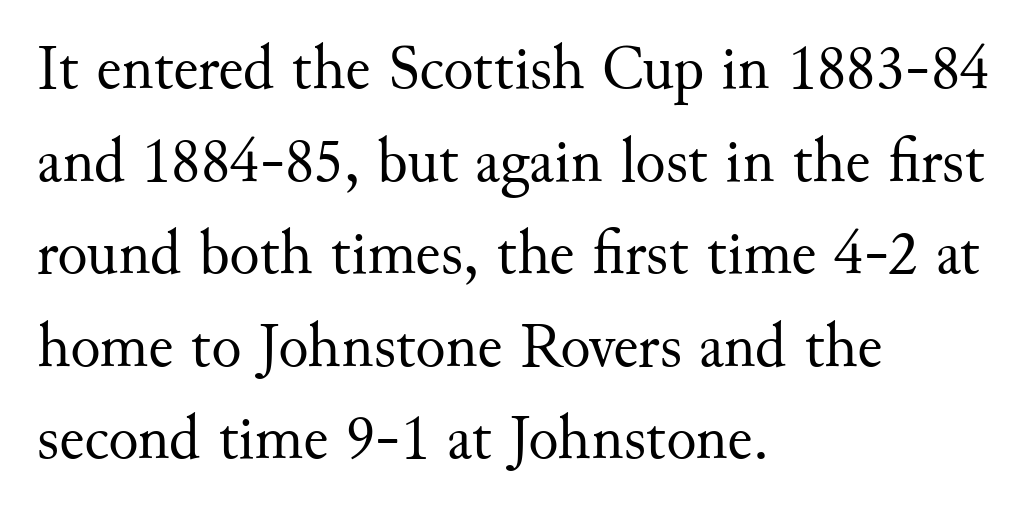
The image shows 63 px regular-weight serif type, upright; set left-aligned, normal line spacing (1.47x), normal letter spacing, not underlined; medium stroke contrast and a small x-height.
